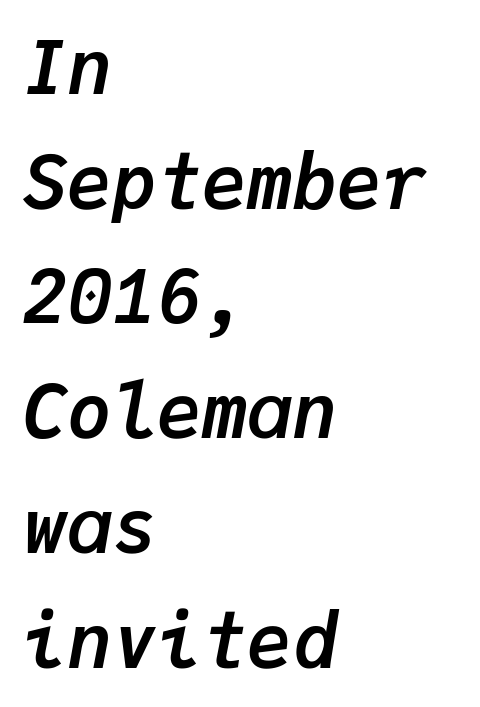
{"italic": "yes", "lean": "right", "slant_degrees": 9, "bold": "yes", "weight": "semibold", "width": "normal", "stroke_contrast": "low", "x_height": "medium", "monospaced": "yes", "underline": "no", "align": "left", "line_spacing": "normal", "line_spacing_ratio": 1.53, "letter_spacing": "normal", "letter_spacing_em": 0.0, "glyph_px": 75}
